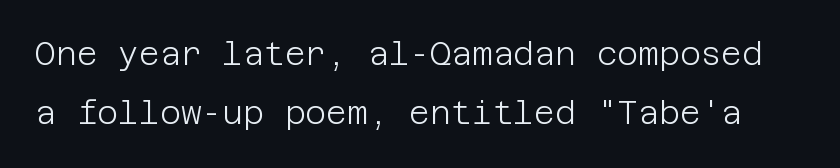
{"serif": "no", "italic": "no", "bold": "no", "weight": "light", "width": "normal", "stroke_contrast": "low", "x_height": "large", "underline": "no", "line_spacing_ratio": 1.85, "letter_spacing": "normal", "letter_spacing_em": 0.0, "glyph_px": 32}
